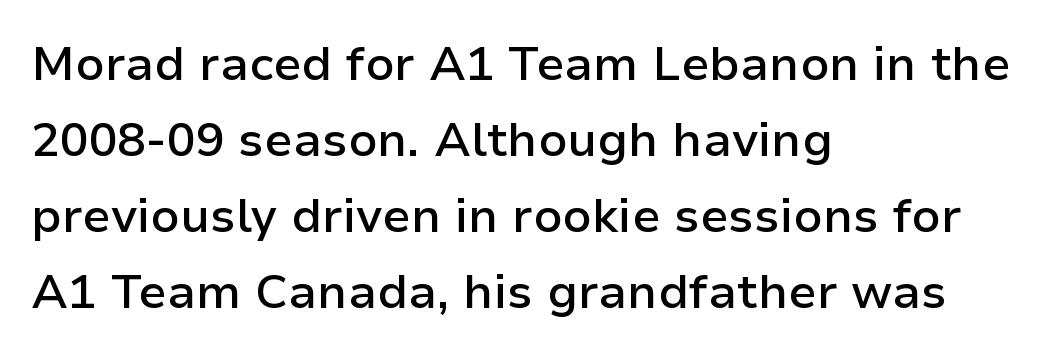
Q: Is the text bold? A: Semi-bold.
Q: Is the text italic (slanted)? A: No, it is upright.
Q: Is the typeface a serif or a sans-serif typeface? A: Sans-serif.
Q: Is the text underlined? A: No.
Q: How is the paragraph aligned? A: Left-aligned.
Q: Is the spacing between letters normal or unusually wide? A: Normal.
Q: Is the spacing between lines tight, normal or loose? A: Normal.
Q: Width (condensed, normal, or wide)? A: Normal.
Q: Stroke contrast? A: Low.
Q: x-height? A: Medium.
Q: Monospaced? A: No.
